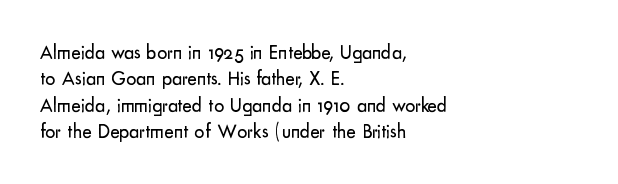
The image shows 20 px text type, upright; set left-aligned, normal line spacing (1.32x), normal letter spacing, not underlined.
